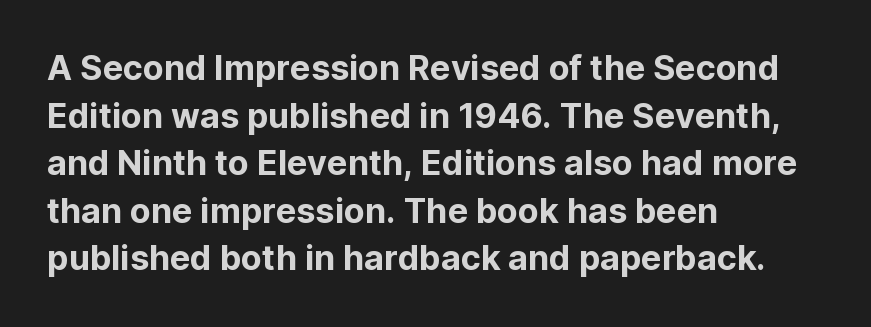
{"serif": "no", "italic": "no", "width": "normal", "stroke_contrast": "low", "x_height": "medium", "monospaced": "no", "underline": "no", "align": "left", "line_spacing": "normal", "line_spacing_ratio": 1.4, "letter_spacing": "normal", "letter_spacing_em": 0.0, "glyph_px": 34}
